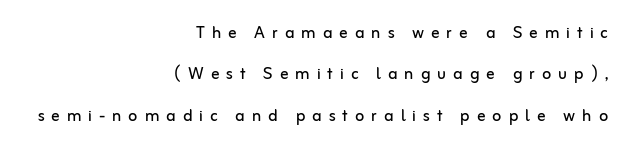
Q: Is the text bold? A: No.
Q: Is the text italic (slanted)? A: No, it is upright.
Q: Is the text underlined? A: No.
Q: How is the paragraph aligned? A: Right-aligned.
Q: Is the spacing between letters normal or unusually wide? A: Unusually wide.
Q: Is the spacing between lines tight, normal or loose? A: Loose.
